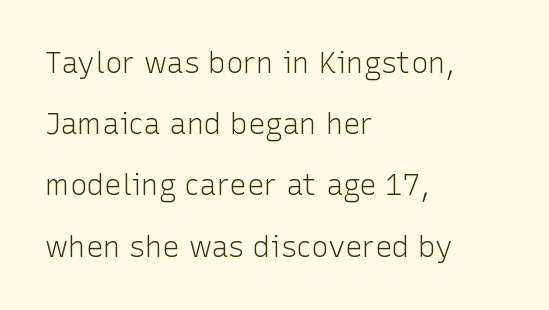
{"serif": "no", "italic": "no", "bold": "no", "weight": "light", "width": "normal", "stroke_contrast": "low", "x_height": "medium", "monospaced": "no", "underline": "no", "align": "left", "line_spacing": "loose", "line_spacing_ratio": 2.11, "letter_spacing": "normal", "letter_spacing_em": 0.0, "glyph_px": 29}
